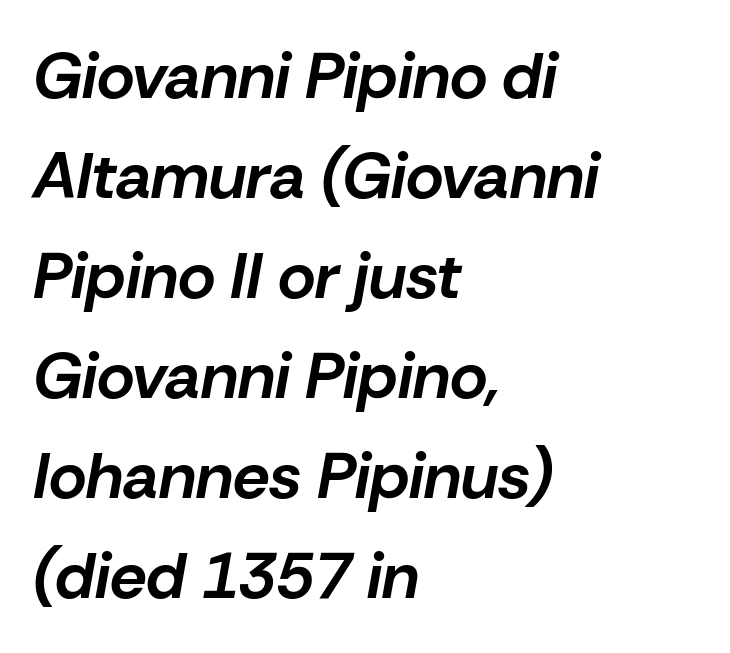
The image shows 65 px bold type, italic (leaning right); set left-aligned, normal line spacing (1.54x), normal letter spacing, not underlined; low stroke contrast and a medium x-height.
